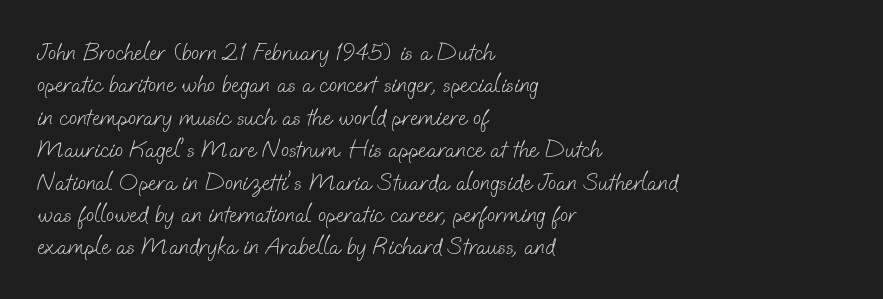
Q: Is the text bold? A: No.
Q: Is the text underlined? A: No.
Q: How is the paragraph aligned? A: Left-aligned.
Q: Is the spacing between letters normal or unusually wide? A: Normal.
Q: Is the spacing between lines tight, normal or loose? A: Normal.
